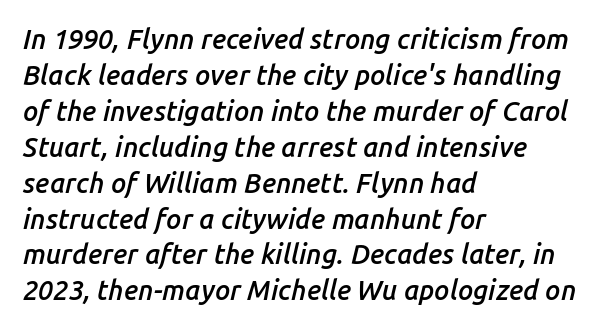
The image shows 27 px text type, italic (leaning right); set left-aligned, normal line spacing (1.33x), normal letter spacing, not underlined.
